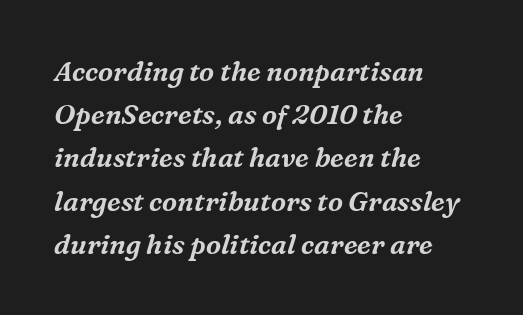
Q: Is the text italic (slanted)? A: Yes, it leans right by about 16 degrees.
Q: Is the text underlined? A: No.
Q: How is the paragraph aligned? A: Left-aligned.
Q: Is the spacing between letters normal or unusually wide? A: Normal.
Q: Is the spacing between lines tight, normal or loose? A: Normal.
